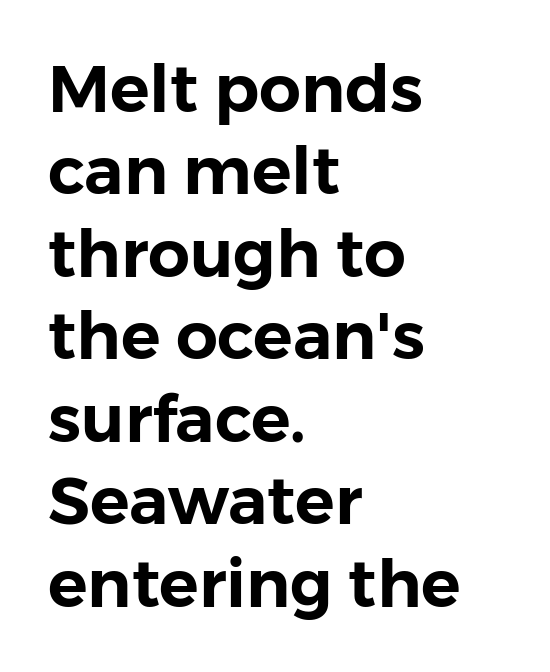
Q: Is the text italic (slanted)? A: No, it is upright.
Q: Is the typeface a serif or a sans-serif typeface? A: Sans-serif.
Q: Is the text underlined? A: No.
Q: How is the paragraph aligned? A: Left-aligned.
Q: Is the spacing between letters normal or unusually wide? A: Normal.
Q: Is the spacing between lines tight, normal or loose? A: Normal.
Q: Width (condensed, normal, or wide)? A: Normal.
Q: Stroke contrast? A: Low.
Q: x-height? A: Medium.
Q: Monospaced? A: No.
